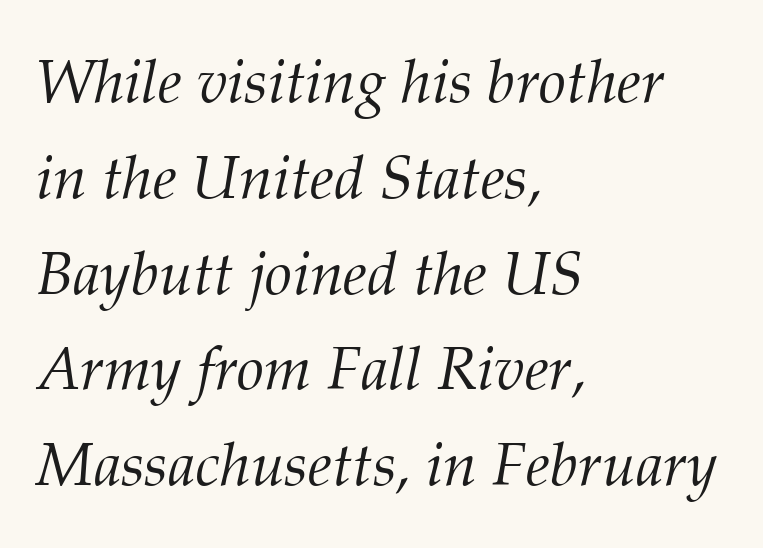
Q: Is the text bold? A: No.
Q: Is the text italic (slanted)? A: Yes, it leans right by about 12 degrees.
Q: Is the typeface a serif or a sans-serif typeface? A: Serif.
Q: Is the text underlined? A: No.
Q: How is the paragraph aligned? A: Left-aligned.
Q: Is the spacing between letters normal or unusually wide? A: Normal.
Q: Is the spacing between lines tight, normal or loose? A: Normal.
Q: Width (condensed, normal, or wide)? A: Normal.
Q: Stroke contrast? A: Medium.
Q: x-height? A: Medium.
Q: Monospaced? A: No.
